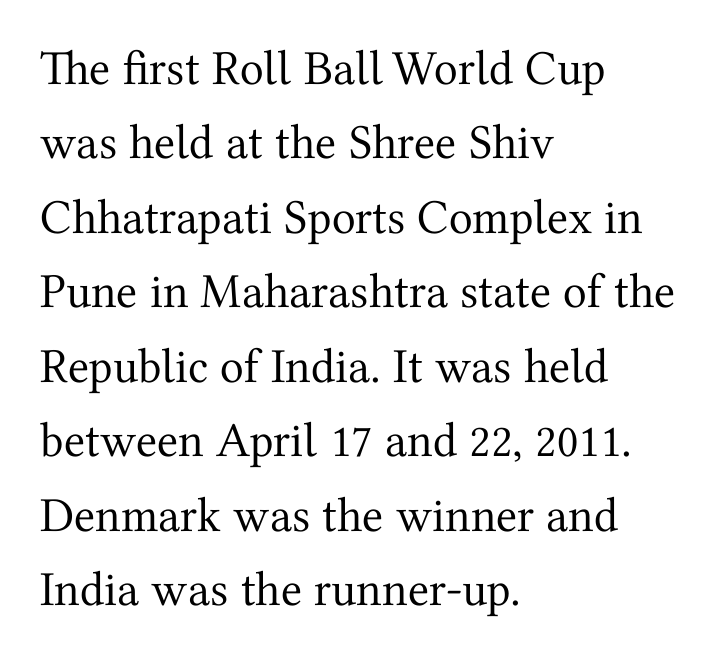
{"serif": "yes", "italic": "no", "bold": "no", "weight": "regular", "width": "normal", "stroke_contrast": "medium", "x_height": "medium", "monospaced": "no", "underline": "no", "align": "left", "line_spacing": "normal", "line_spacing_ratio": 1.52, "letter_spacing": "normal", "letter_spacing_em": 0.0, "glyph_px": 49}
